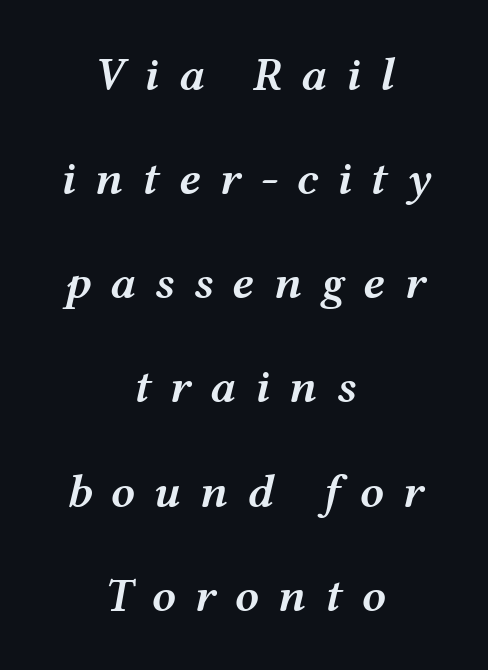
Every character sits at an angle, as italics do. A centered setting, common on invitations and titles, is used for this passage. Glance below the letters and you will spot only blank space. The designer dialed line spacing up above the default. Inter-character spacing is expanded well beyond the font's built-in metrics.
